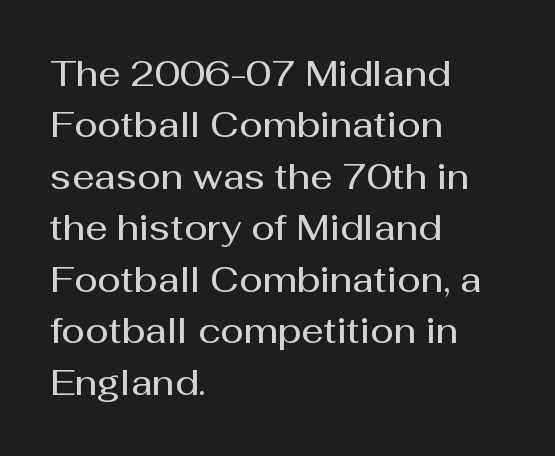
Is there much room between lines? A standard amount, neither cramped nor airy. Check the space under the baseline: it is left empty. Observe the absence of serifs on each vertical stroke in this sample. Casual observation: everything's shoved over to the left. These lines keep a tight, regular rhythm from letter to letter. The passage shown is typed in a proportional face where columns would drift.
